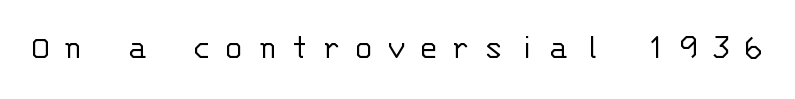
The cut favours lightness, reaching ordinary text weight at its darkest. Every character here occupies the same horizontal width, giving the sample a typewriter-like rhythm. The face used here is rendered with a markedly widened letterfit. Designer's note — italics off, roman on. Lines of text with bare space underneath.
